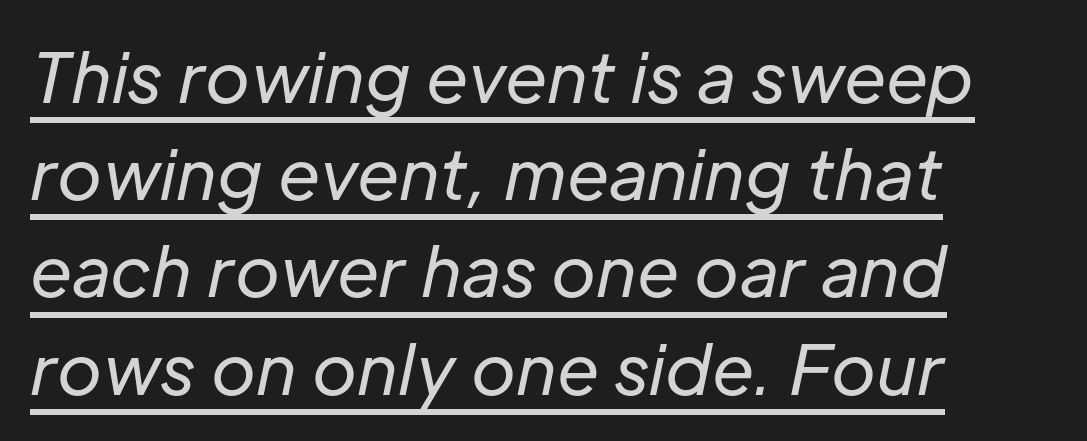
{"italic": "yes", "lean": "right", "slant_degrees": 12, "bold": "no", "weight": "regular", "width": "normal", "stroke_contrast": "low", "x_height": "medium", "monospaced": "no", "underline": "yes", "align": "left", "line_spacing": "normal", "line_spacing_ratio": 1.43, "letter_spacing": "normal", "letter_spacing_em": 0.0, "glyph_px": 68}
